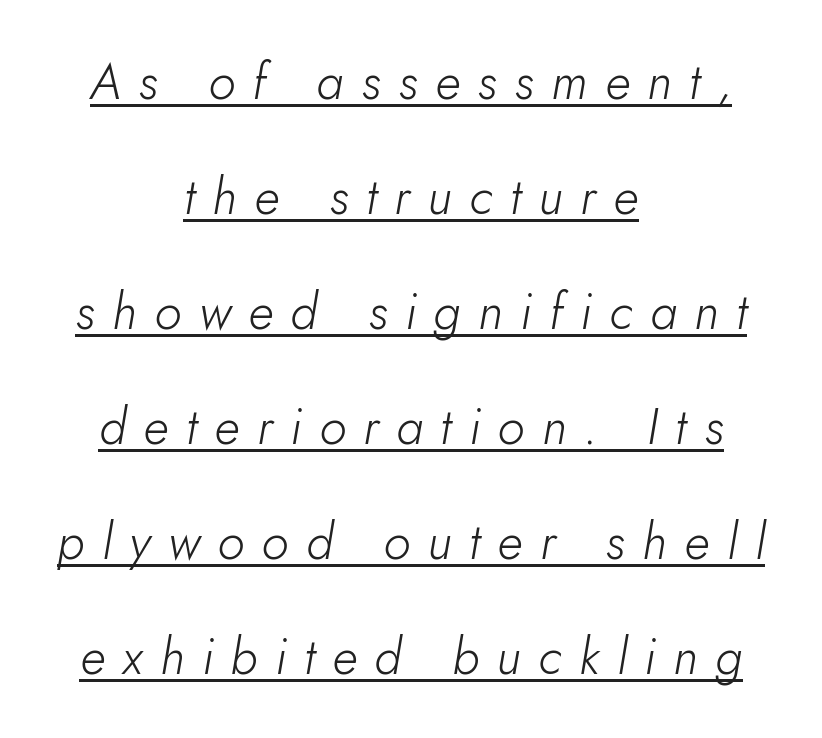
The image shows 50 px light type, italic (leaning right); set centered, loose line spacing (2.3x), unusually wide letter spacing (+0.35 em), underlined; low stroke contrast and a small x-height.
